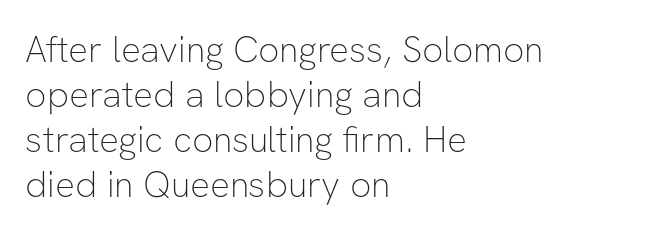
Nothing sits at the stroke ends, so this counts as sans-serif. A typesetter would call this proportional, since set widths differ per character. The font is comparable to plain body text, perhaps lighter. The baseline area is clear. Glyph-to-glyph distance matches everyday printed text. Typeset ragged right — the left edge is the straight one.
